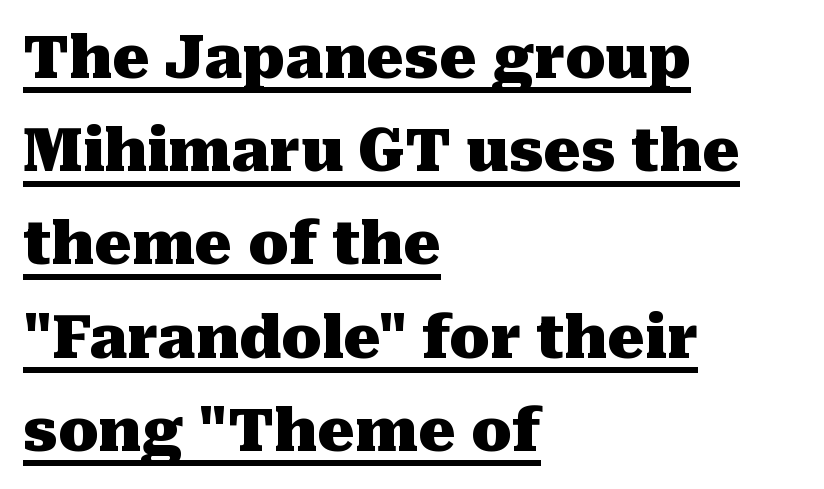
The image shows 59 px heavy serif type, upright; set left-aligned, normal line spacing (1.58x), normal letter spacing, underlined; medium stroke contrast and a medium x-height.
